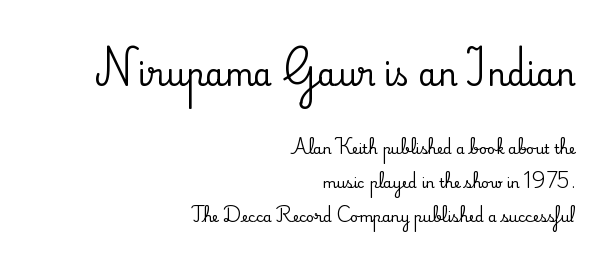
Q: Is the text italic (slanted)? A: No, it is upright.
Q: Is the typeface a serif or a sans-serif typeface? A: Serif.
Q: Is the text underlined? A: No.
Q: How is the paragraph aligned? A: Right-aligned.
Q: Is the spacing between letters normal or unusually wide? A: Normal.
Q: Is the spacing between lines tight, normal or loose? A: Loose.
Q: Which block of text is set in a larger size, the first (top) or the second (bottom)? A: The first (top) one.
Q: Width (condensed, normal, or wide)? A: Normal.
Q: Stroke contrast? A: Medium.
Q: x-height? A: Small.
Q: Monospaced? A: No.
